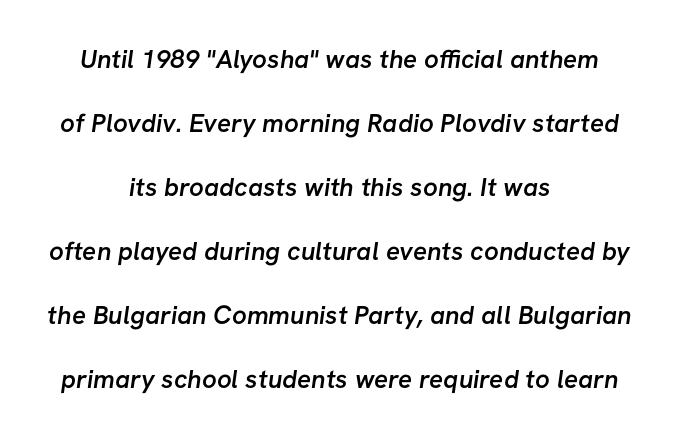
Q: Is the text bold? A: Semi-bold.
Q: Is the text underlined? A: No.
Q: How is the paragraph aligned? A: Centered.
Q: Is the spacing between letters normal or unusually wide? A: Normal.
Q: Is the spacing between lines tight, normal or loose? A: Loose.
